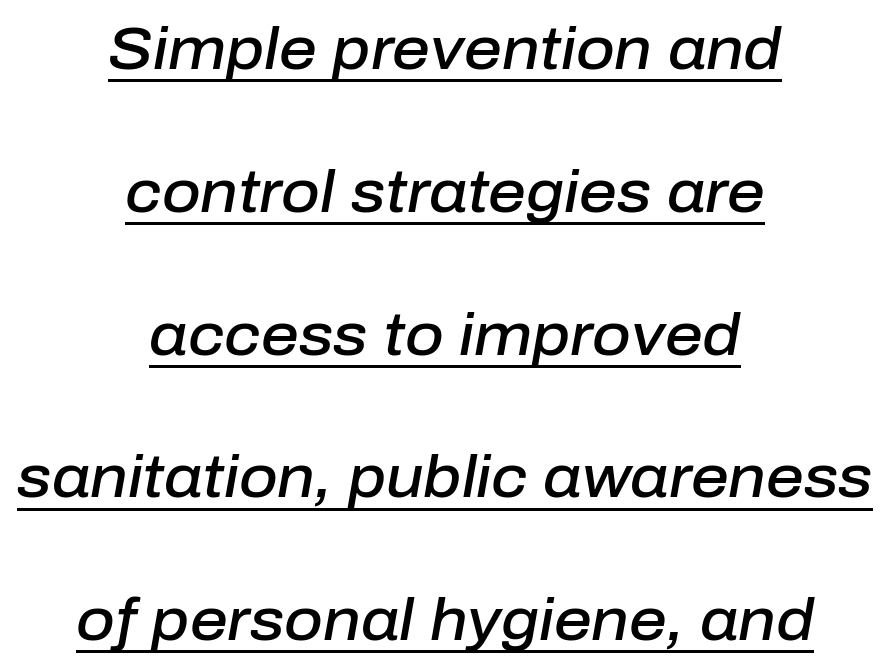
Does the copy run flush right? No — it is centered line by line. The passage shown is typed in a proportional face where columns would drift. A typographer would call this underscored text. Horizontal bands of white between lines are thick stripes.
